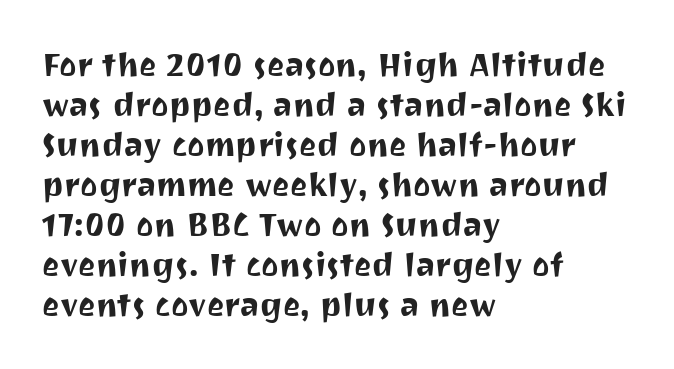
Where is the straight margin? On the left. Do the characters align in a grid? No, the font is proportional. It's the straight-up-and-down kind of type. Words appear dense and cohesive because spacing is normal. Are there feet on the stems? There aren't — it's a sans.
